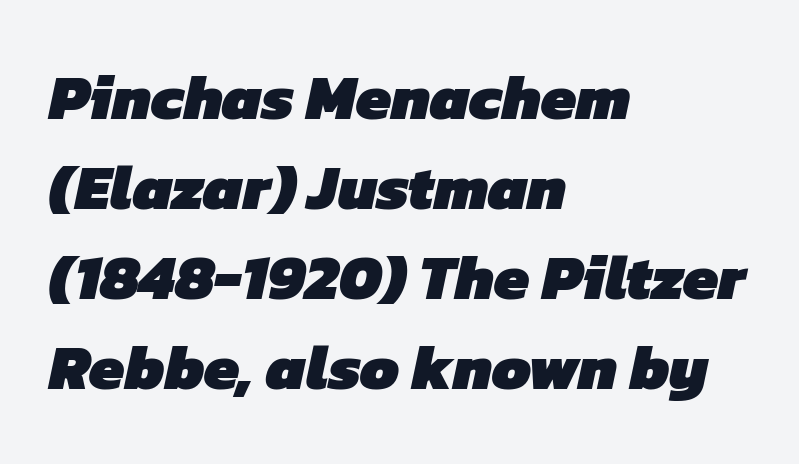
The passage is arranged the way most books set body copy — flush left. Spacing verdict: proportional, widths tailored to each character. A bare baseline throughout the passage. Each word holds together tightly as a unit, with standard inter-letter gaps.
